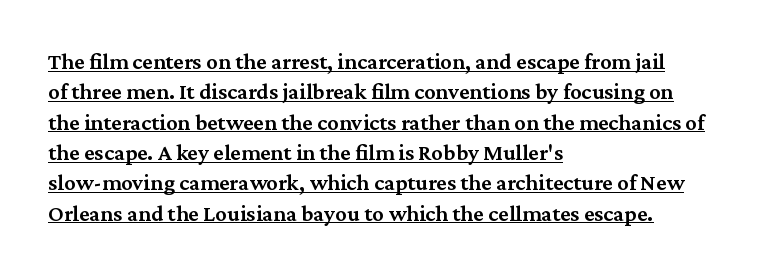
{"italic": "no", "bold": "semi", "underline": "yes", "align": "left", "line_spacing": "normal", "line_spacing_ratio": 1.32, "letter_spacing": "normal", "letter_spacing_em": 0.0, "glyph_px": 23}
